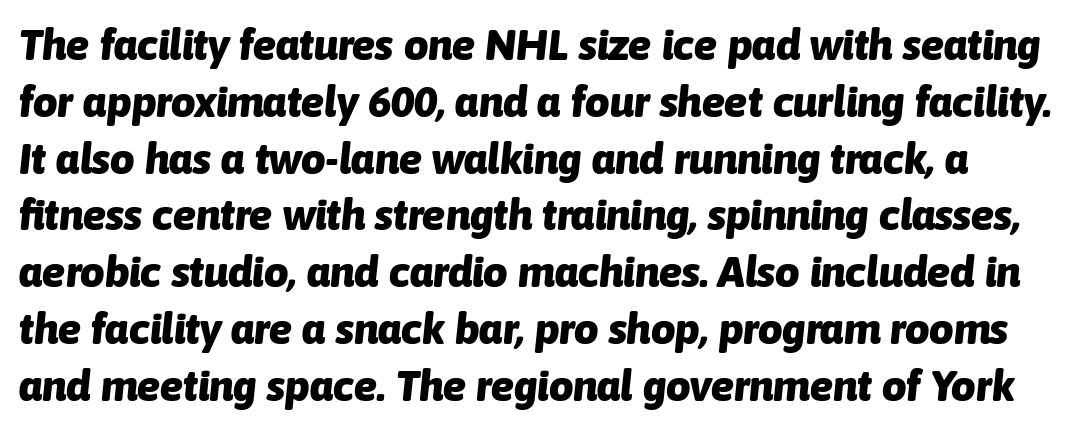
The letters are bold, with thick, heavy strokes. Glyph-to-glyph distance matches everyday printed text. Quick note: italic. The letters advance in unequal steps, a hallmark of proportional type. The baseline area is clear. Is there much room between lines? A standard amount, neither cramped nor airy.
